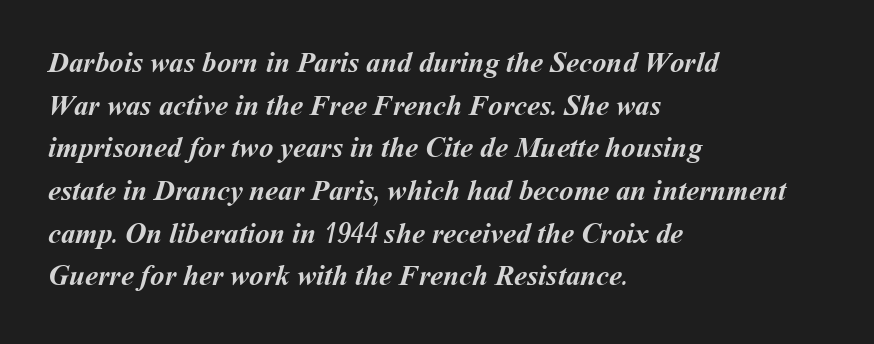
Between one letter and the next there's only the usual sliver of space. Strong, thick strokes mark this as bold type. Proportional: the letters do not fall into vertical columns. Plain, unruled lines of type. Notice how the passage keeps a crisp vertical edge on the left only. Rows of type keep a routine distance in the vertical direction.
